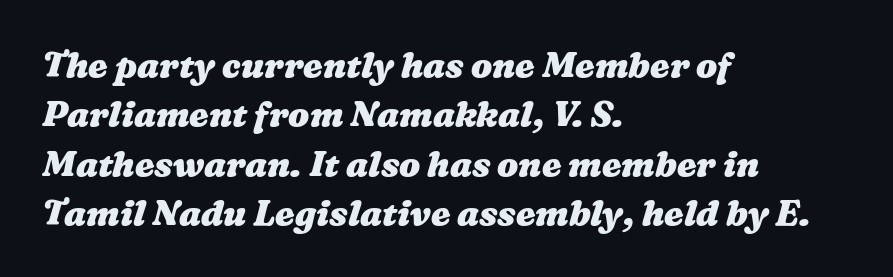
The image shows 35 px heavy, wide type; set left-aligned, normal line spacing (1.41x), normal letter spacing, not underlined; medium stroke contrast and a medium x-height.
